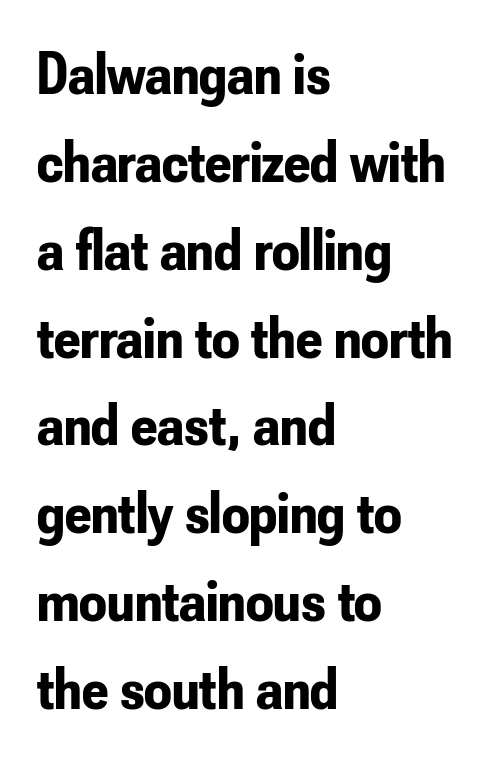
Q: Is the text bold? A: Yes.
Q: Is the text italic (slanted)? A: No, it is upright.
Q: Is the typeface a serif or a sans-serif typeface? A: Sans-serif.
Q: Is the text underlined? A: No.
Q: How is the paragraph aligned? A: Left-aligned.
Q: Is the spacing between letters normal or unusually wide? A: Normal.
Q: Is the spacing between lines tight, normal or loose? A: Normal.
Q: Width (condensed, normal, or wide)? A: Condensed.
Q: Stroke contrast? A: Low.
Q: x-height? A: Small.
Q: Monospaced? A: No.
